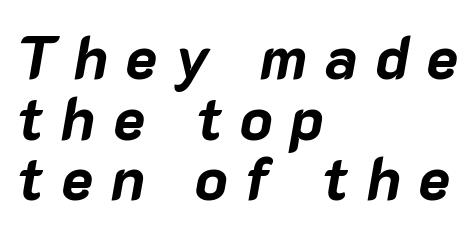
{"italic": "yes", "lean": "right", "slant_degrees": 10, "bold": "yes", "weight": "bold", "width": "normal", "stroke_contrast": "low", "x_height": "medium", "monospaced": "no", "underline": "no", "align": "left", "line_spacing": "tight", "line_spacing_ratio": 1.01, "letter_spacing": "wide", "letter_spacing_em": 0.29, "glyph_px": 60}
